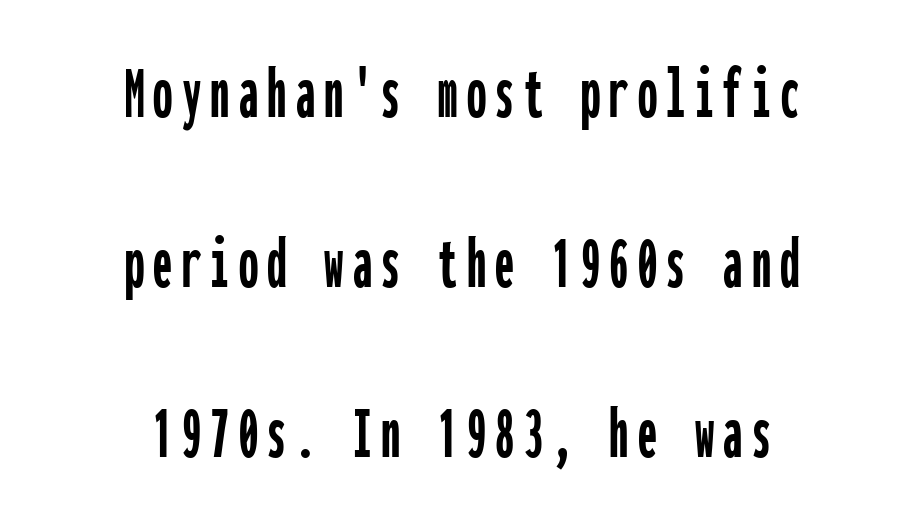
{"serif": "no", "italic": "no", "width": "condensed", "stroke_contrast": "low", "x_height": "medium", "monospaced": "yes", "underline": "no", "align": "center", "line_spacing": "loose", "line_spacing_ratio": 2.21, "glyph_px": 77}
